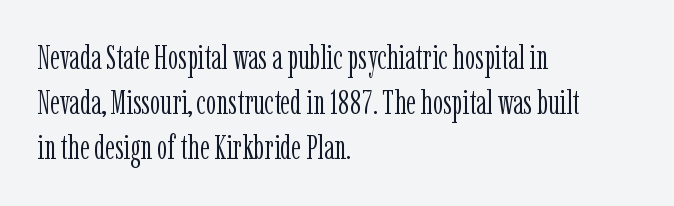
Q: Is the text bold? A: No.
Q: Is the text italic (slanted)? A: No, it is upright.
Q: Is the typeface a serif or a sans-serif typeface? A: Serif.
Q: Is the text underlined? A: No.
Q: How is the paragraph aligned? A: Left-aligned.
Q: Is the spacing between letters normal or unusually wide? A: Normal.
Q: Is the spacing between lines tight, normal or loose? A: Normal.
Q: Width (condensed, normal, or wide)? A: Condensed.
Q: Stroke contrast? A: Low.
Q: x-height? A: Medium.
Q: Monospaced? A: No.
